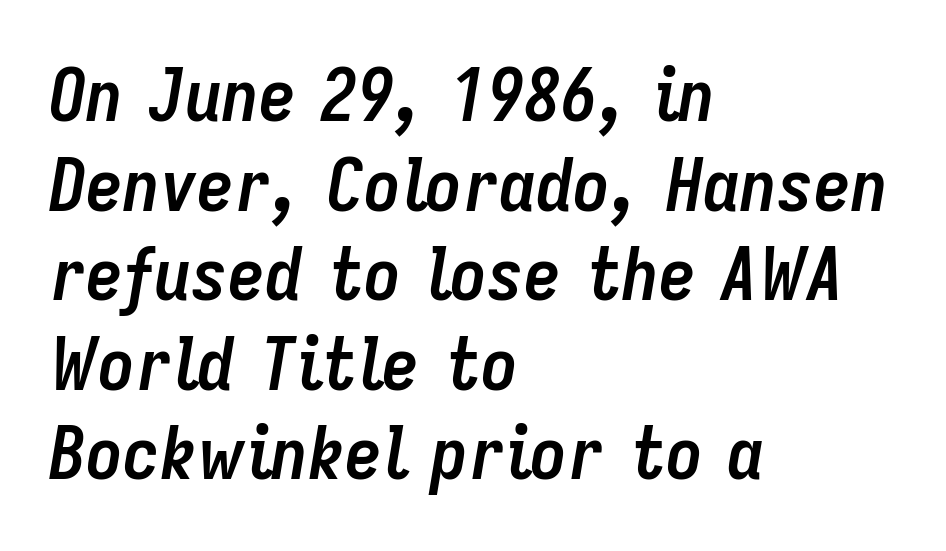
{"italic": "yes", "lean": "right", "slant_degrees": 9, "bold": "yes", "weight": "semibold", "width": "condensed", "stroke_contrast": "low", "x_height": "medium", "monospaced": "no", "underline": "no", "align": "left", "line_spacing_ratio": 1.21, "letter_spacing": "normal", "letter_spacing_em": 0.0, "glyph_px": 74}
